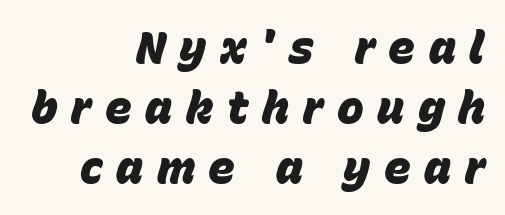
The image shows 45 px heavy type, italic (leaning right); set right-aligned, normal line spacing (1.33x), unusually wide letter spacing (+0.3 em), not underlined; low stroke contrast and a large x-height.
